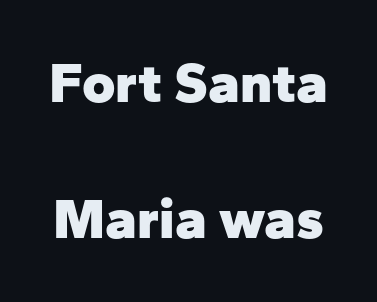
The image shows 57 px heavy sans-serif type, upright; set loose line spacing (2.38x), normal letter spacing, not underlined; low stroke contrast and a medium x-height.
